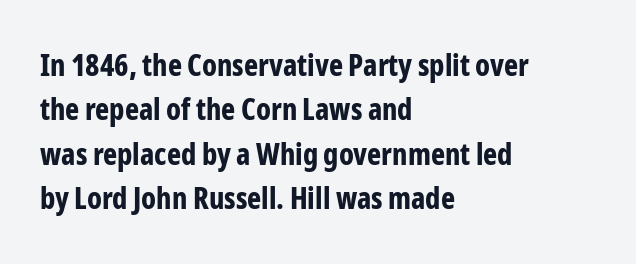
Q: Is the text bold? A: Yes.
Q: Is the text italic (slanted)? A: No, it is upright.
Q: Is the typeface a serif or a sans-serif typeface? A: Sans-serif.
Q: Is the text underlined? A: No.
Q: How is the paragraph aligned? A: Left-aligned.
Q: Is the spacing between letters normal or unusually wide? A: Normal.
Q: Is the spacing between lines tight, normal or loose? A: Normal.
Q: Width (condensed, normal, or wide)? A: Condensed.
Q: Stroke contrast? A: Low.
Q: x-height? A: Medium.
Q: Monospaced? A: No.
